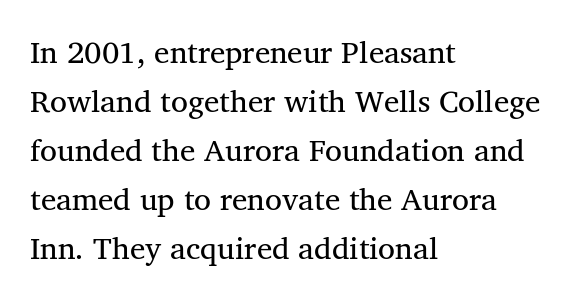
Q: Is the typeface a serif or a sans-serif typeface? A: Serif.
Q: Is the text underlined? A: No.
Q: How is the paragraph aligned? A: Left-aligned.
Q: Is the spacing between letters normal or unusually wide? A: Normal.
Q: Is the spacing between lines tight, normal or loose? A: Normal.
Q: Width (condensed, normal, or wide)? A: Normal.
Q: Stroke contrast? A: Medium.
Q: x-height? A: Medium.
Q: Monospaced? A: No.
